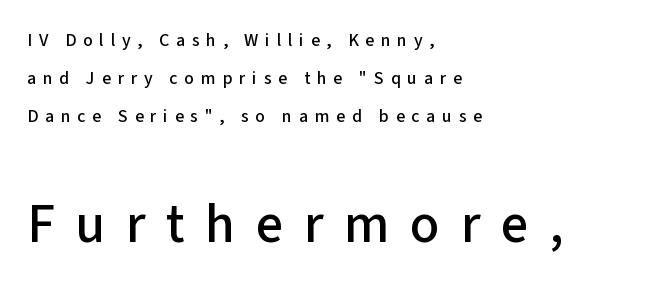
{"serif": "no", "italic": "no", "width": "normal", "stroke_contrast": "low", "x_height": "medium", "monospaced": "no", "underline": "no", "align": "left", "line_spacing": "loose", "line_spacing_ratio": 2.12, "letter_spacing": "wide", "letter_spacing_em": 0.37, "larger_block": "second", "size_ratio": 3.06, "glyph_px": 55}
